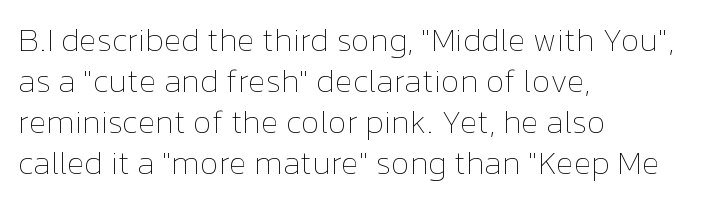
Here the glyphs are tracked normally, forming tight word shapes. Do the characters align in a grid? No, the font is proportional. A student would call this left alignment; a typographer would say flush left, rag right. Rule under the text: the space is simply empty. No chunkiness to these letters — they're not bold. When letters stand straight like this, we call the style roman or upright.
